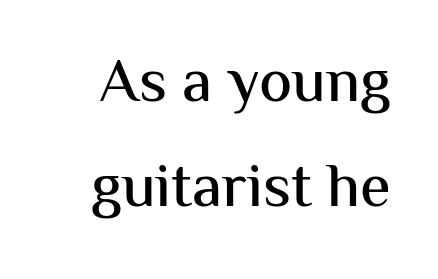
Q: Is the text italic (slanted)? A: No, it is upright.
Q: Is the typeface a serif or a sans-serif typeface? A: Sans-serif.
Q: Is the text underlined? A: No.
Q: Is the spacing between letters normal or unusually wide? A: Normal.
Q: Is the spacing between lines tight, normal or loose? A: Normal.
Q: Width (condensed, normal, or wide)? A: Normal.
Q: Stroke contrast? A: Medium.
Q: x-height? A: Medium.
Q: Monospaced? A: No.
